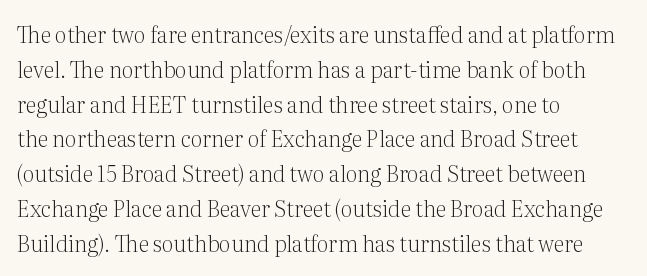
Q: Is the text bold? A: No.
Q: Is the text italic (slanted)? A: No, it is upright.
Q: Is the text underlined? A: No.
Q: How is the paragraph aligned? A: Left-aligned.
Q: Is the spacing between letters normal or unusually wide? A: Normal.
Q: Is the spacing between lines tight, normal or loose? A: Normal.
